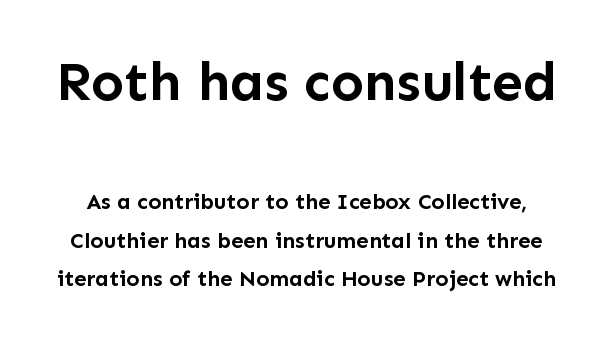
The image shows 55 px semibold sans-serif type, upright; set line spacing 1.75x, normal letter spacing, not underlined; the first (top) block is 2.5x larger; low stroke contrast and a medium x-height.
